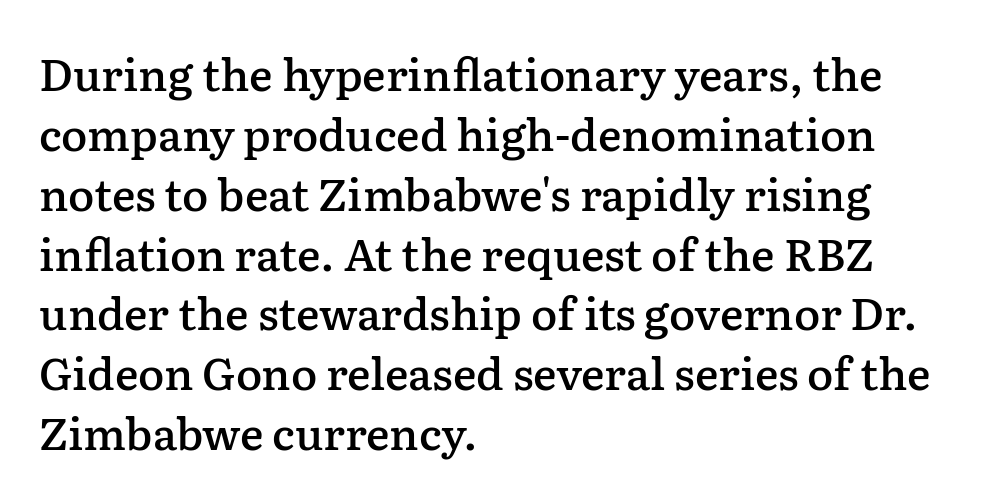
Descender tails drop into unmarked territory. Ascenders rise straight up at ninety degrees. Here the designer chose a conventional face with non-uniform glyph widths. Words appear dense and cohesive because spacing is normal. In terms of letterform style, serifs are clearly present. Typographic density is moderately raised because the face is semibold.
